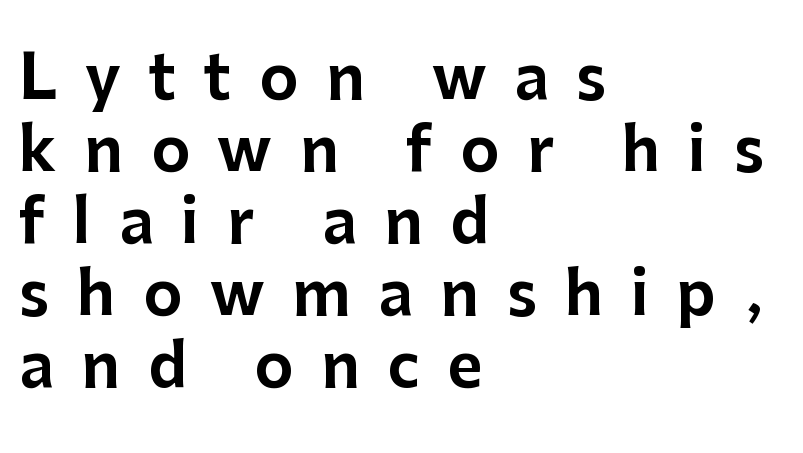
The image shows 60 px sans-serif type, upright; set left-aligned, line spacing 1.2x, unusually wide letter spacing (+0.46 em), not underlined; low stroke contrast and a medium x-height.
